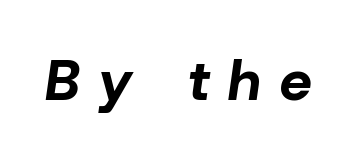
The image shows 57 px bold type, italic (leaning right); set unusually wide letter spacing (+0.34 em), not underlined; low stroke contrast and a medium x-height.
